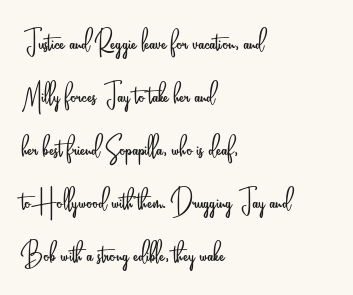
Does the leading feel generous? No, just average. Do the characters align in a grid? No, the font is proportional. In terms of letterspacing, this is plain default setting. Does the copy run flush right? No — it runs flush left.
